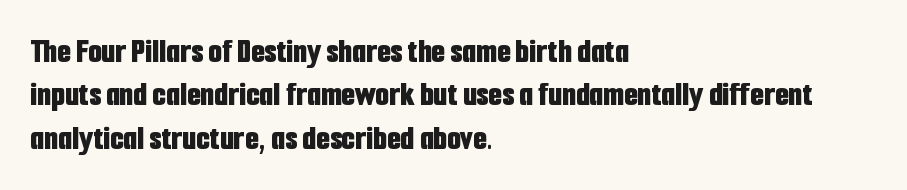
{"serif": "no", "italic": "no", "bold": "yes", "weight": "bold", "width": "condensed", "stroke_contrast": "low", "x_height": "medium", "monospaced": "no", "underline": "no", "align": "left", "line_spacing_ratio": 1.24, "letter_spacing": "normal", "letter_spacing_em": 0.0, "glyph_px": 35}
